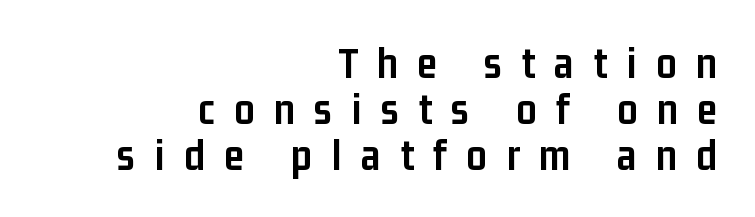
{"serif": "no", "italic": "no", "bold": "yes", "weight": "semibold", "width": "condensed", "stroke_contrast": "low", "x_height": "medium", "monospaced": "no", "underline": "no", "align": "right", "line_spacing": "tight", "line_spacing_ratio": 1.02, "letter_spacing": "wide", "letter_spacing_em": 0.43, "glyph_px": 45}
